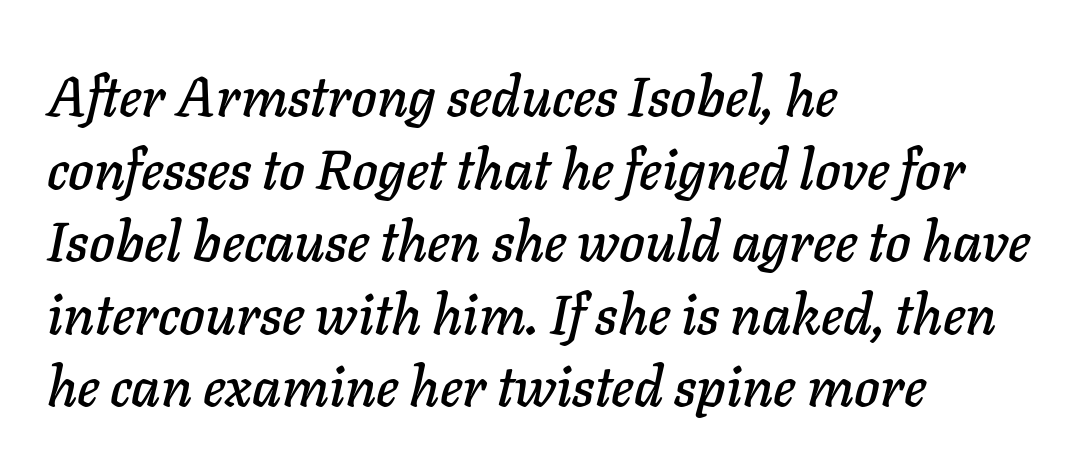
{"italic": "yes", "lean": "right", "slant_degrees": 11, "width": "normal", "stroke_contrast": "low", "x_height": "medium", "monospaced": "no", "underline": "no", "align": "left", "line_spacing": "normal", "line_spacing_ratio": 1.32, "letter_spacing": "normal", "letter_spacing_em": 0.0, "glyph_px": 55}
